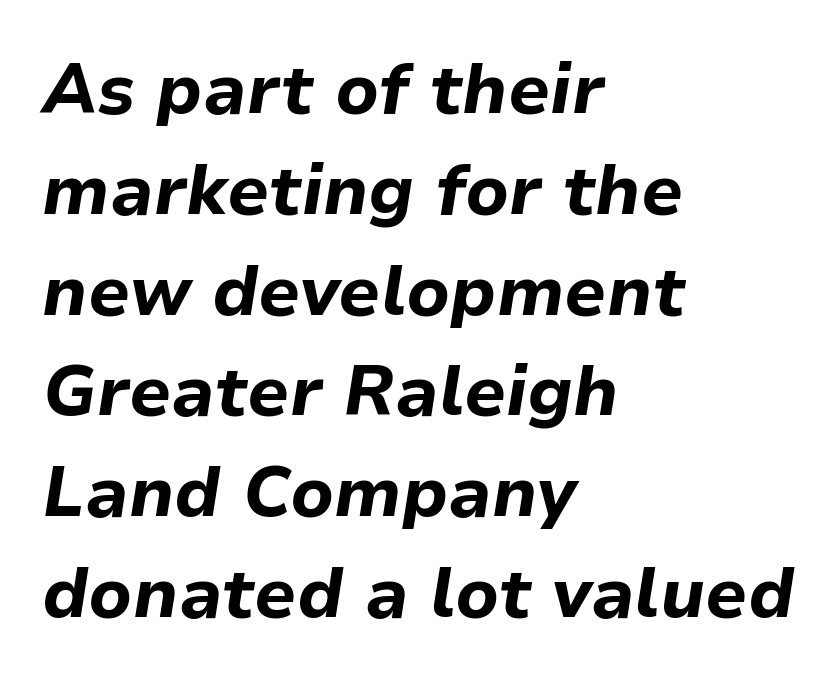
Q: Is the text bold? A: Yes.
Q: Is the text italic (slanted)? A: Yes, it leans right by about 9 degrees.
Q: Is the text underlined? A: No.
Q: How is the paragraph aligned? A: Left-aligned.
Q: Is the spacing between letters normal or unusually wide? A: Normal.
Q: Is the spacing between lines tight, normal or loose? A: Normal.
Q: Width (condensed, normal, or wide)? A: Normal.
Q: Stroke contrast? A: Low.
Q: x-height? A: Medium.
Q: Monospaced? A: No.
